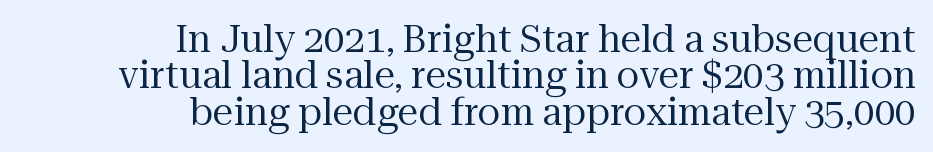
Q: Is the text bold? A: No.
Q: Is the text italic (slanted)? A: No, it is upright.
Q: Is the typeface a serif or a sans-serif typeface? A: Serif.
Q: Is the text underlined? A: No.
Q: How is the paragraph aligned? A: Right-aligned.
Q: Is the spacing between letters normal or unusually wide? A: Normal.
Q: Is the spacing between lines tight, normal or loose? A: Tight.
Q: Width (condensed, normal, or wide)? A: Normal.
Q: Stroke contrast? A: Medium.
Q: x-height? A: Medium.
Q: Monospaced? A: No.
